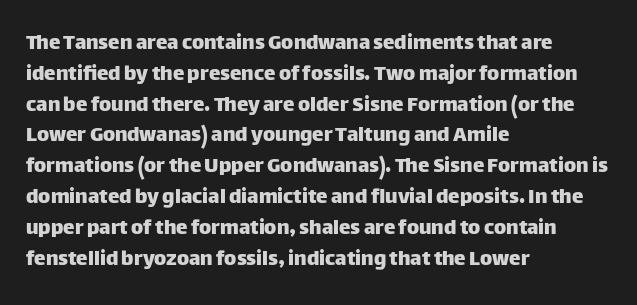
Q: Is the text italic (slanted)? A: No, it is upright.
Q: Is the text underlined? A: No.
Q: How is the paragraph aligned? A: Left-aligned.
Q: Is the spacing between letters normal or unusually wide? A: Normal.
Q: Is the spacing between lines tight, normal or loose? A: Normal.
